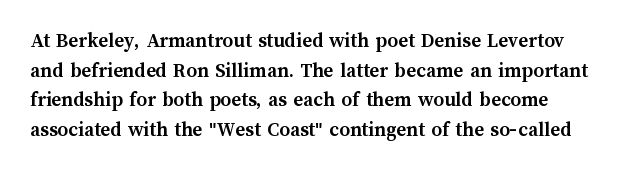
Q: Is the text bold? A: Yes.
Q: Is the text italic (slanted)? A: No, it is upright.
Q: Is the text underlined? A: No.
Q: Is the spacing between letters normal or unusually wide? A: Normal.
Q: Is the spacing between lines tight, normal or loose? A: Normal.
